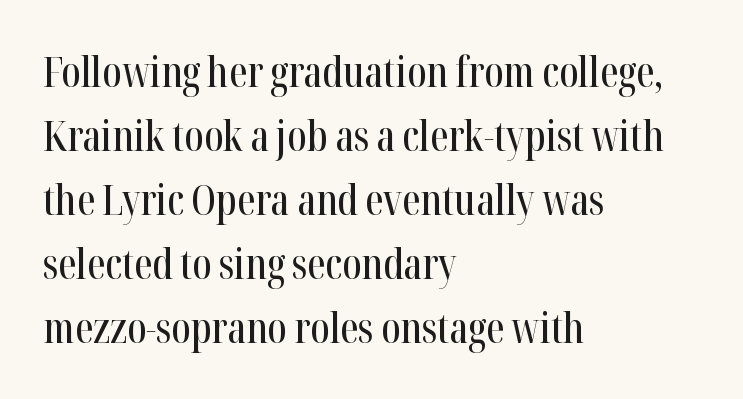
The letters stand upright; this is a roman face. Each letter keeps its own natural width here, so spacing adapts to shape. If you drew a ruler down the left edge, every line would touch it. To sum up the face: it has serifs. These lines sit exactly where default settings would place them. Nobody touched the tracking dial on this one.
